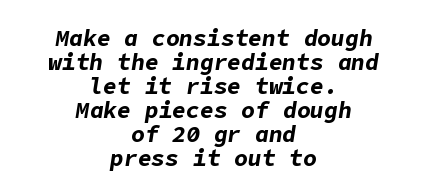
Q: Is the text bold? A: Yes.
Q: Is the text italic (slanted)? A: Yes, it leans right by about 9 degrees.
Q: Is the text underlined? A: No.
Q: How is the paragraph aligned? A: Centered.
Q: Is the spacing between letters normal or unusually wide? A: Normal.
Q: Is the spacing between lines tight, normal or loose? A: Tight.
